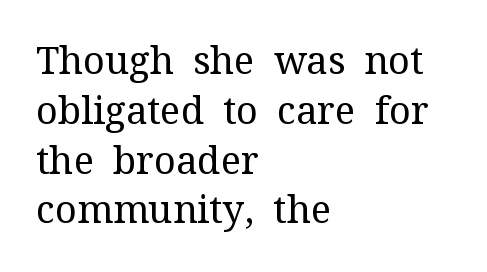
{"serif": "yes", "italic": "no", "bold": "no", "weight": "regular", "width": "normal", "stroke_contrast": "medium", "x_height": "medium", "monospaced": "no", "underline": "no", "align": "left", "line_spacing": "normal", "line_spacing_ratio": 1.31, "letter_spacing": "normal", "letter_spacing_em": 0.0, "glyph_px": 38}
